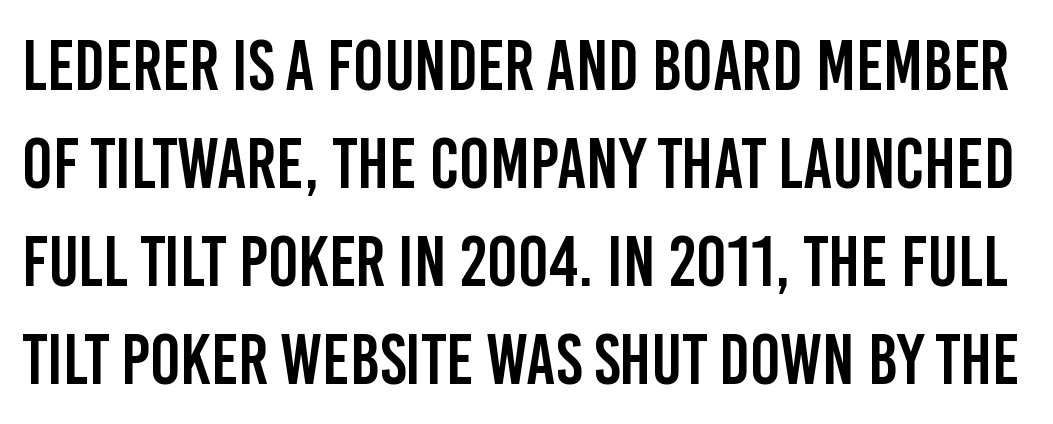
Characters remain perfectly vertical along every line. The specimen omits any rule beneath the text block's lines. Compared with typical paragraphs, the rows here are spaced about the same. The font family rendered here belongs to the sans-serif group.
